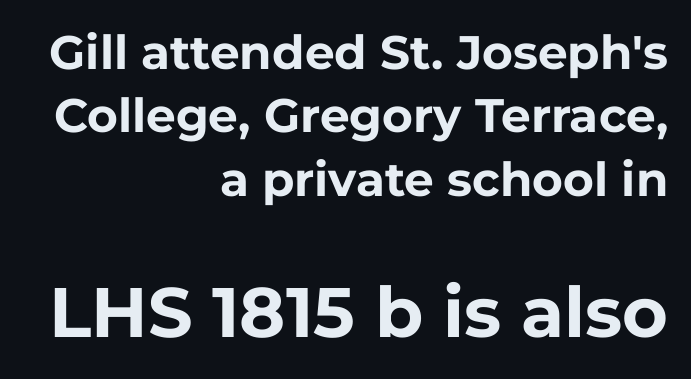
The image shows 70 px bold sans-serif type, upright; set right-aligned, normal line spacing (1.35x), normal letter spacing, not underlined; the second (bottom) block is 1.49x larger; low stroke contrast and a medium x-height.
